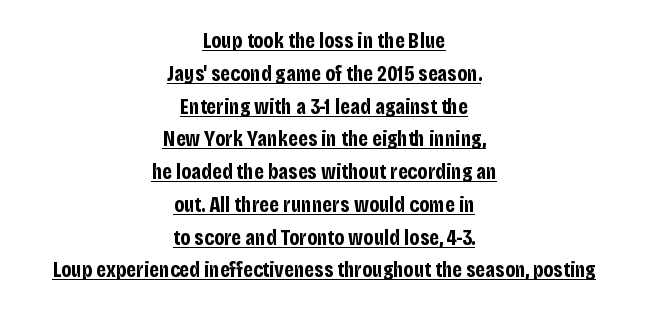
Q: Is the text bold? A: Yes.
Q: Is the text italic (slanted)? A: No, it is upright.
Q: Is the text underlined? A: Yes.
Q: How is the paragraph aligned? A: Centered.
Q: Is the spacing between letters normal or unusually wide? A: Normal.
Q: Is the spacing between lines tight, normal or loose? A: Normal.
